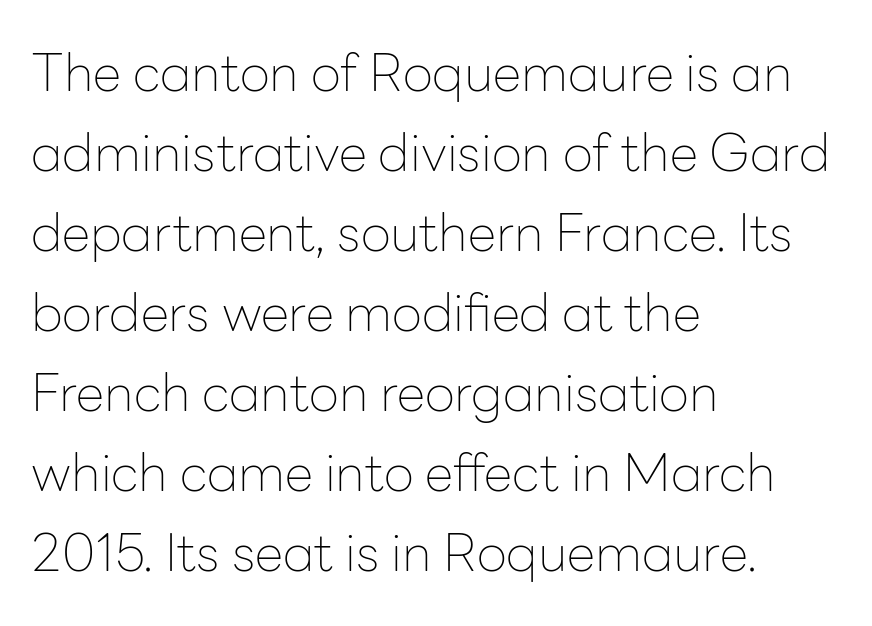
{"serif": "no", "italic": "no", "bold": "no", "weight": "thin", "width": "normal", "stroke_contrast": "low", "x_height": "medium", "monospaced": "no", "underline": "no", "align": "left", "line_spacing": "normal", "line_spacing_ratio": 1.54, "letter_spacing": "normal", "letter_spacing_em": 0.0, "glyph_px": 52}
